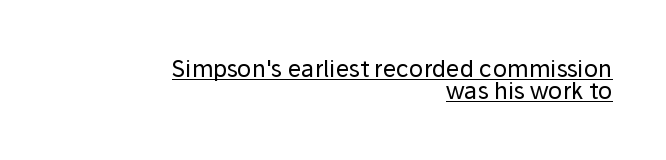
A typesetter would mark this as roman, not italic. Looks like someone drew a line under every word here. Unbolded letterforms with no extra heft. Inter-character spacing is left at the font's built-in metrics. The rendering anchors every line to the right-hand side.
